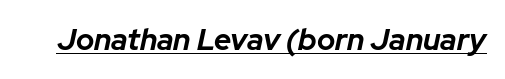
Every character sits at an angle, as italics do. What stands out about the letter spacing? Nothing — it is the standard amount. Thick stems and heavy bowls — unmistakably bold. Decoration check: the copy is underlined. The rendering uses natural spacing where letterforms have individual widths.
